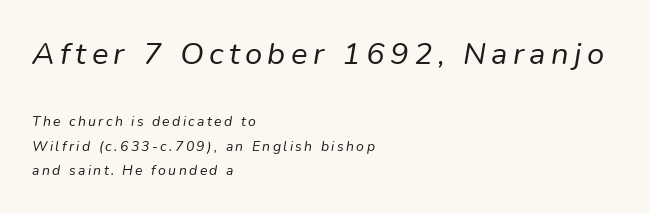
Compared with a typical body face, this is equally light or lighter still. Top chunk: large. Bottom chunk: small. Italic: yes, the glyphs are oblique. Horizontally, the lines are justified to the leading edge only.
